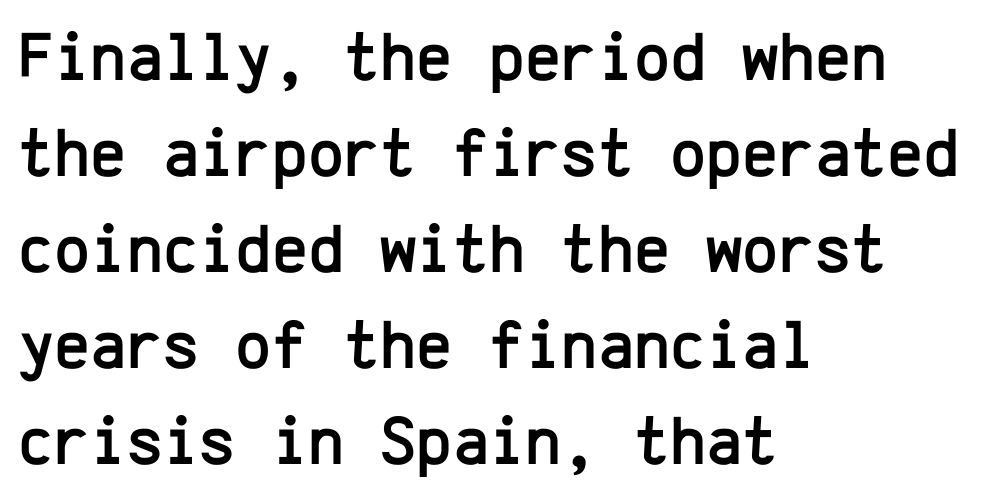
The image shows 69 px sans-serif type, upright, monospaced; set left-aligned, normal line spacing (1.39x), normal letter spacing, not underlined; low stroke contrast and a medium x-height.
